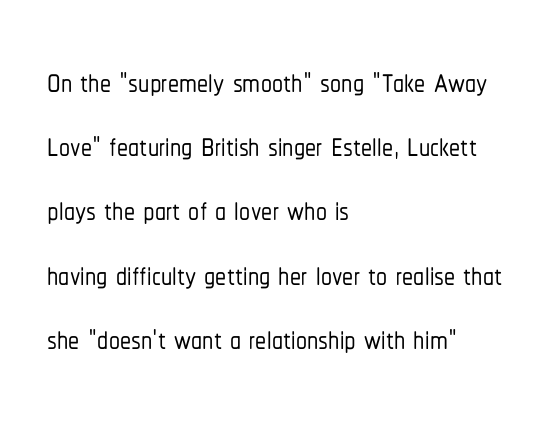
The image shows 44 px condensed sans-serif type, upright; set left-aligned, normal line spacing (1.46x), normal letter spacing, not underlined; low stroke contrast and a medium x-height.
